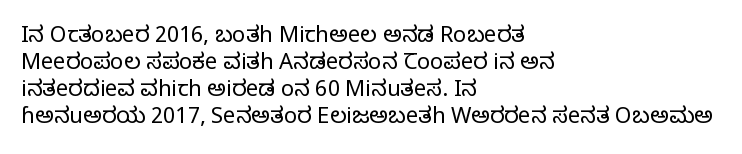
The image shows 22 px text type, upright; set left-aligned, line spacing 1.23x, normal letter spacing, not underlined.
